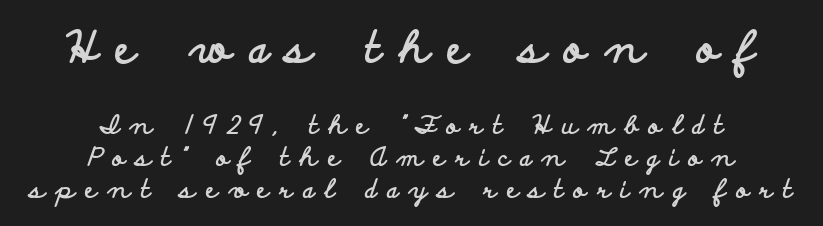
Q: Is the text bold? A: Yes.
Q: Is the text italic (slanted)? A: Yes.
Q: Is the typeface a serif or a sans-serif typeface? A: Sans-serif.
Q: Is the text underlined? A: No.
Q: How is the paragraph aligned? A: Centered.
Q: Is the spacing between letters normal or unusually wide? A: Unusually wide.
Q: Is the spacing between lines tight, normal or loose? A: Normal.
Q: Which block of text is set in a larger size, the first (top) or the second (bottom)? A: The first (top) one.
Q: Width (condensed, normal, or wide)? A: Wide.
Q: Stroke contrast? A: Low.
Q: x-height? A: Small.
Q: Monospaced? A: No.
